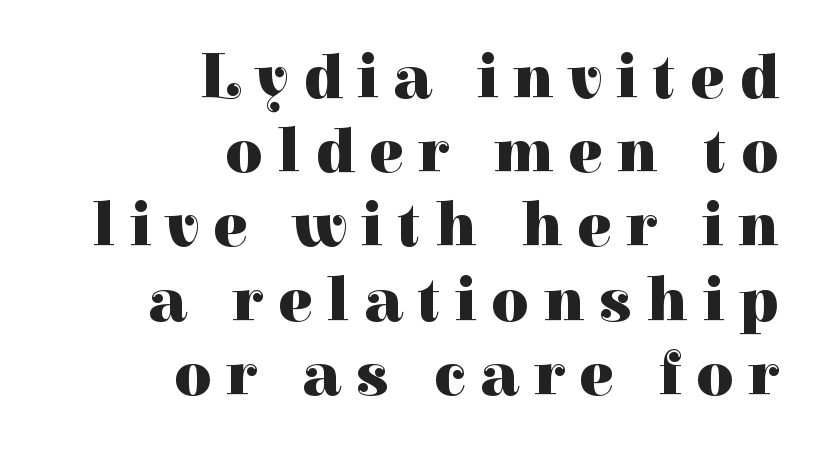
The image shows 64 px heavy serif type, upright; set right-aligned, line spacing 1.16x, unusually wide letter spacing (+0.23 em), not underlined; high stroke contrast and a medium x-height.
